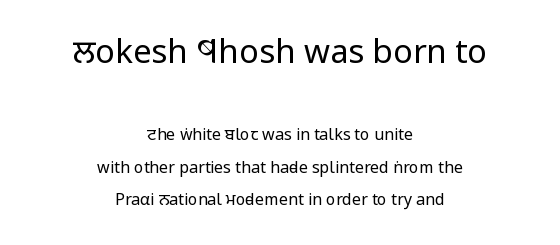
The image shows 33 px regular-weight, condensed sans-serif type, upright; set centered, loose line spacing (2.03x), normal letter spacing, not underlined; the first (top) block is 2.06x larger; low stroke contrast and a large x-height.
